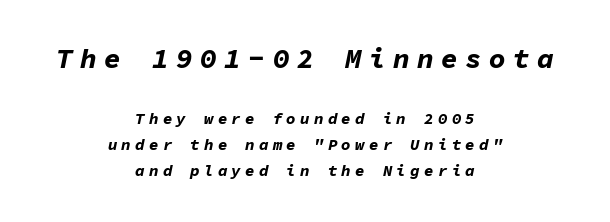
The image shows 28 px bold type, italic (leaning right), monospaced; set centered, normal line spacing (1.63x), unusually wide letter spacing (+0.26 em), not underlined; the first (top) block is 1.75x larger; low stroke contrast and a medium x-height.
